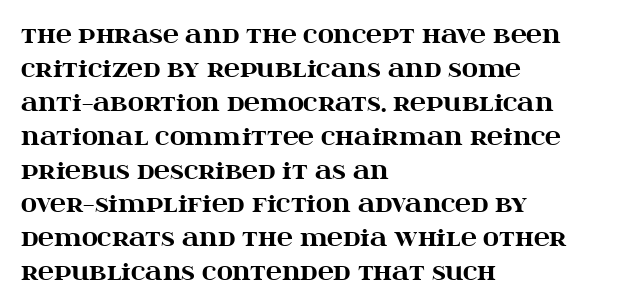
The image shows 22 px bold type, upright; set left-aligned, normal line spacing (1.54x), normal letter spacing, not underlined.
